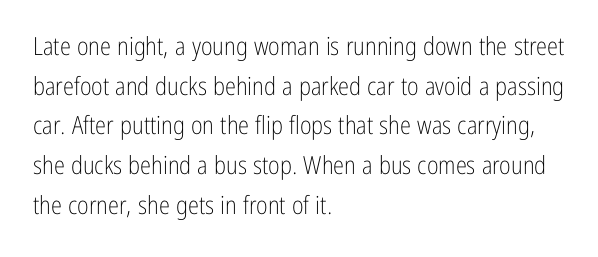
Q: Is the text bold? A: No.
Q: Is the text italic (slanted)? A: No, it is upright.
Q: Is the text underlined? A: No.
Q: How is the paragraph aligned? A: Left-aligned.
Q: Is the spacing between letters normal or unusually wide? A: Normal.
Q: Is the spacing between lines tight, normal or loose? A: Normal.
